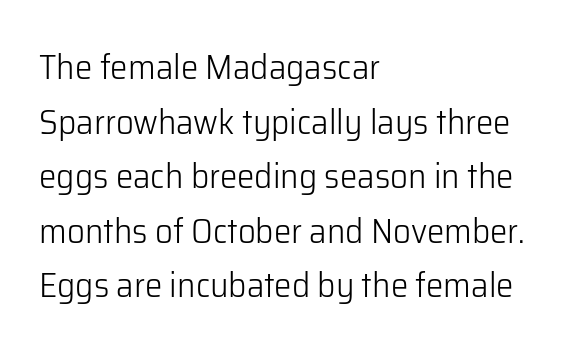
{"serif": "no", "italic": "no", "bold": "no", "weight": "light", "width": "normal", "stroke_contrast": "low", "x_height": "medium", "monospaced": "no", "underline": "no", "align": "left", "line_spacing": "normal", "line_spacing_ratio": 1.56, "letter_spacing": "normal", "letter_spacing_em": 0.0, "glyph_px": 35}
